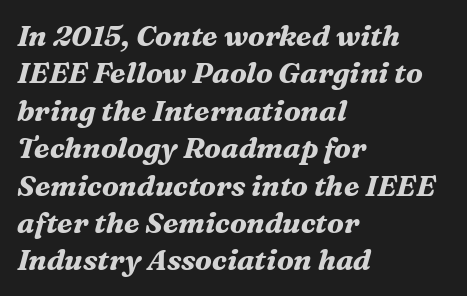
Visually the block forms a straight wall on the left and a jagged coastline on the right. Glyph-to-glyph distance matches everyday printed text. The line-height multiplier appears to be the usual default. Are there feet on the stems? There are — it's a serif. Slanted lettering throughout. Stroke thickness is high; the sample reads as a true bold.
